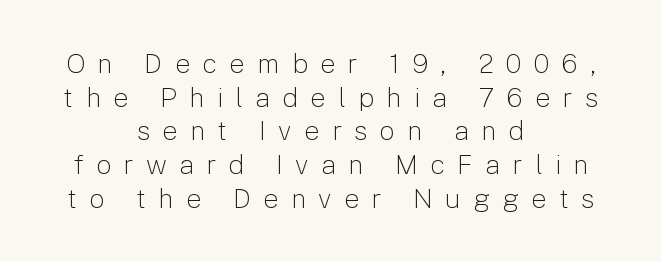
Q: Is the text bold? A: No.
Q: Is the text italic (slanted)? A: No, it is upright.
Q: Is the text underlined? A: No.
Q: How is the paragraph aligned? A: Centered.
Q: Is the spacing between letters normal or unusually wide? A: Unusually wide.
Q: Is the spacing between lines tight, normal or loose? A: Normal.
